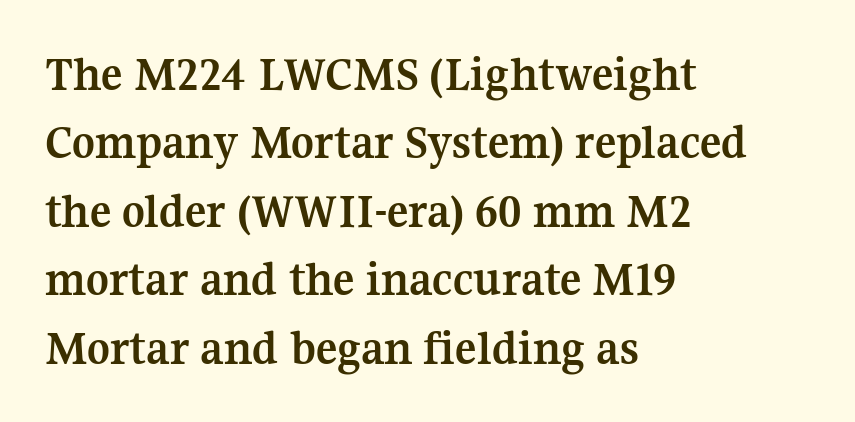
The image shows 50 px semibold serif type, upright; set left-aligned, normal line spacing (1.37x), normal letter spacing, not underlined; medium stroke contrast and a medium x-height.
